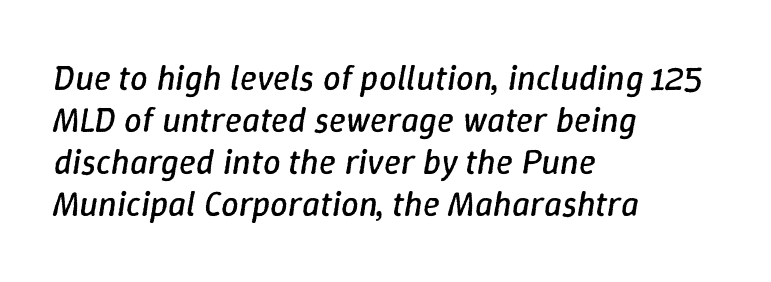
{"italic": "yes", "lean": "right", "slant_degrees": 9, "bold": "no", "weight": "regular", "width": "normal", "stroke_contrast": "low", "x_height": "medium", "monospaced": "no", "underline": "no", "align": "left", "line_spacing_ratio": 1.2, "letter_spacing": "normal", "letter_spacing_em": 0.0, "glyph_px": 35}
